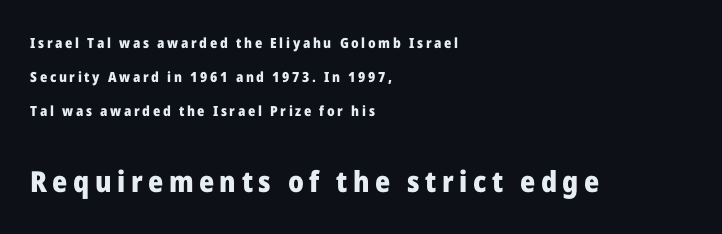
Every stem runs plumb, perpendicular to the baseline. How would I describe the line gaps? Wide and relaxed. Horizontally, the lines are justified to the leading edge only. Typesetter's note: full bold, strokes at maximum text heaviness.
